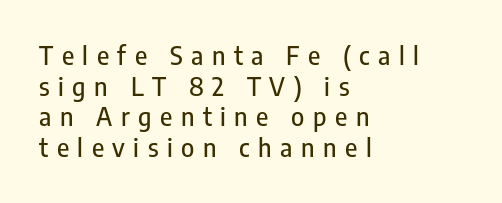
The image shows 25 px text type, upright; set left-aligned, line spacing 1.23x, unusually wide letter spacing (+0.34 em), not underlined.
